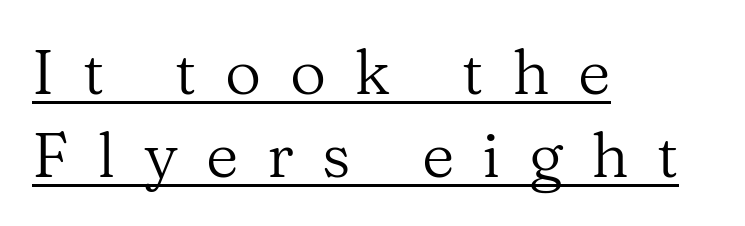
The image shows 63 px regular-weight serif type, upright; set left-aligned, normal line spacing (1.31x), unusually wide letter spacing (+0.45 em), underlined; medium stroke contrast and a medium x-height.
